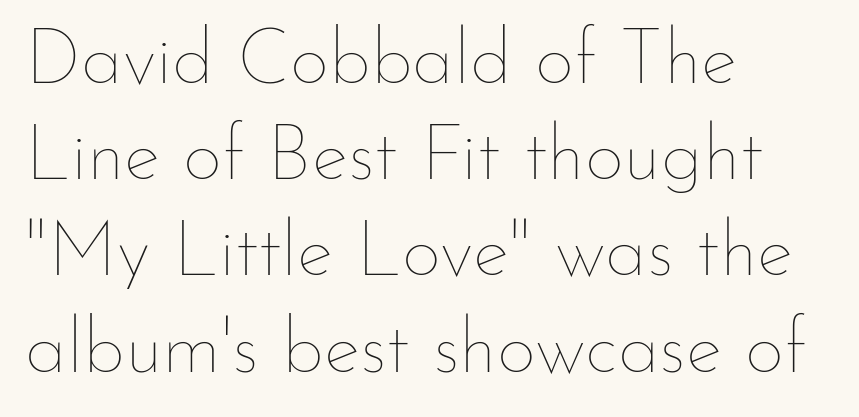
Q: Is the text bold? A: No.
Q: Is the text italic (slanted)? A: No, it is upright.
Q: Is the text underlined? A: No.
Q: How is the paragraph aligned? A: Left-aligned.
Q: Is the spacing between letters normal or unusually wide? A: Normal.
Q: Is the spacing between lines tight, normal or loose? A: Normal.
Q: Width (condensed, normal, or wide)? A: Normal.
Q: Stroke contrast? A: Low.
Q: x-height? A: Small.
Q: Monospaced? A: No.
